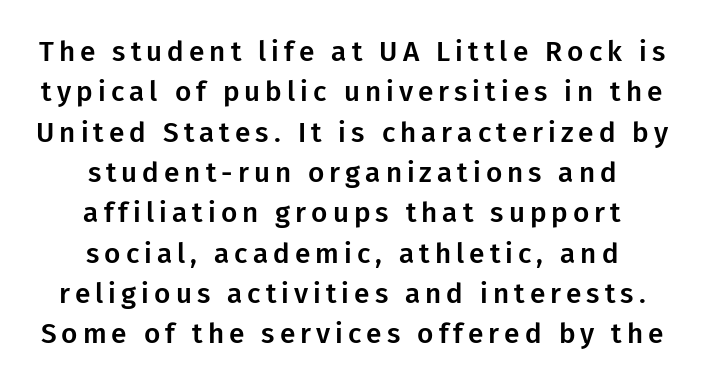
The image shows 28 px sans-serif type, upright; set centered, normal line spacing (1.44x), not underlined; low stroke contrast and a medium x-height.
